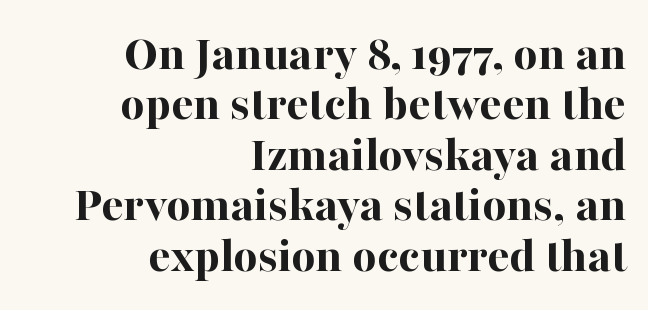
The image shows 52 px bold serif type, upright; set right-aligned, tight line spacing (0.97x), normal letter spacing, not underlined; high stroke contrast and a medium x-height.
